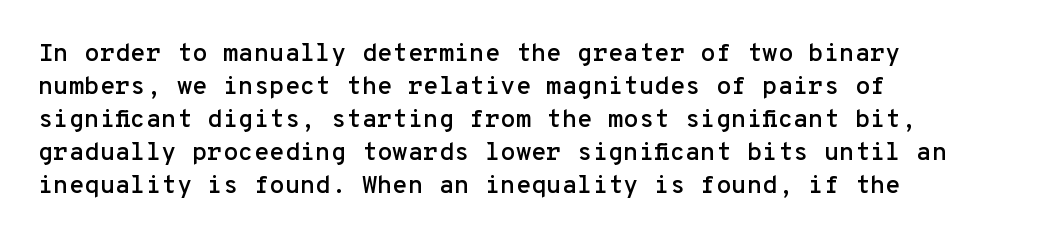
Every row of glyphs begins at an identical x-position on the left. Words appear dense and cohesive because spacing is normal. Unlike italic type, these characters show no tilt at all. Vertical spacing — default. Check under the words: just untouched page.
